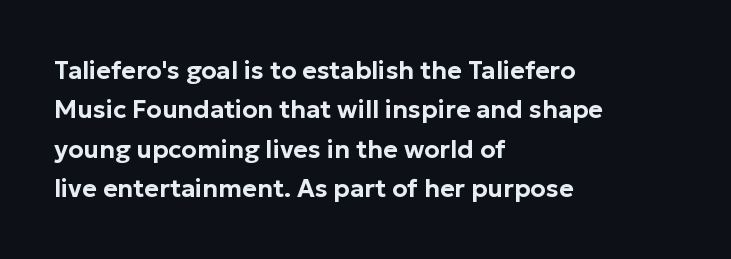
Q: Is the text italic (slanted)? A: No, it is upright.
Q: Is the text underlined? A: No.
Q: How is the paragraph aligned? A: Left-aligned.
Q: Is the spacing between letters normal or unusually wide? A: Normal.
Q: Is the spacing between lines tight, normal or loose? A: Normal.
